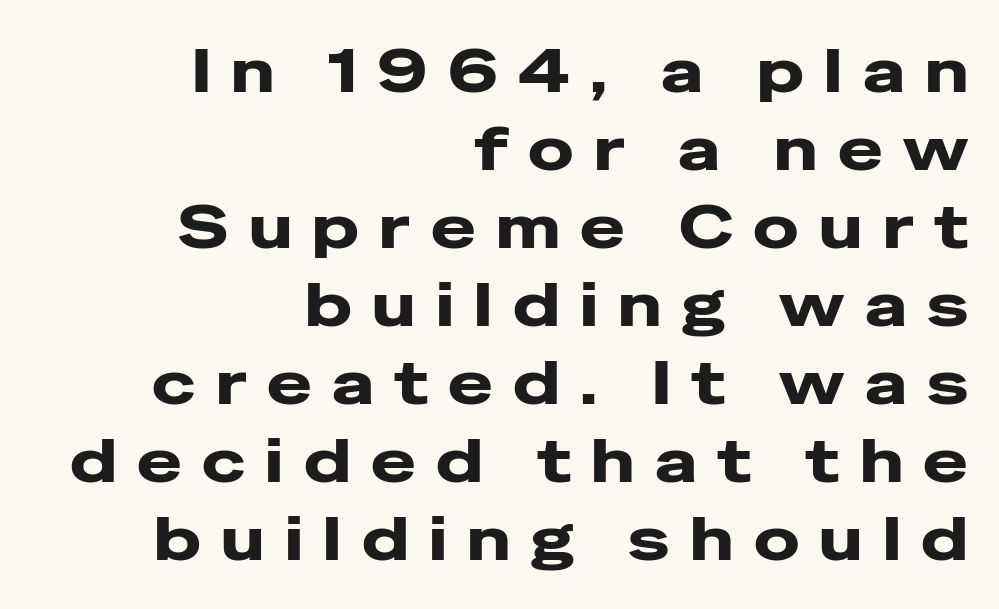
Is the block centered? No — it sits flush against the right margin. The passage shown is typed in a proportional face where columns would drift. Notice how descenders clear the ascenders below comfortably — that's standard leading. This is sans-serif lettering, the kind often seen on screens and signage. Each word looks stretched out because of the extra space between its letters.
